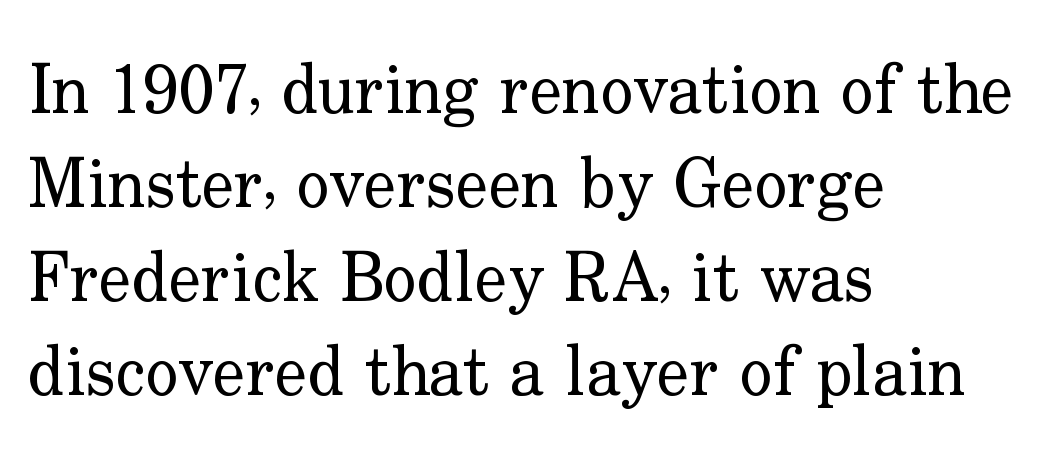
{"serif": "yes", "italic": "no", "bold": "no", "weight": "regular", "width": "normal", "stroke_contrast": "low", "x_height": "small", "monospaced": "no", "underline": "no", "align": "left", "line_spacing": "normal", "line_spacing_ratio": 1.36, "letter_spacing": "normal", "letter_spacing_em": 0.0, "glyph_px": 69}
